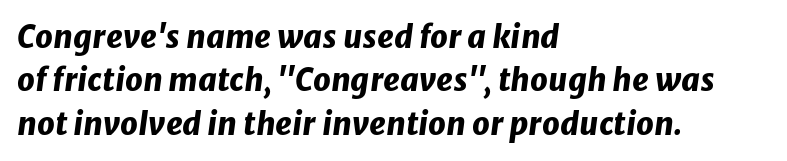
Q: Is the text bold? A: Yes.
Q: Is the text italic (slanted)? A: Yes, it leans right by about 8 degrees.
Q: Is the text underlined? A: No.
Q: How is the paragraph aligned? A: Left-aligned.
Q: Is the spacing between letters normal or unusually wide? A: Normal.
Q: Is the spacing between lines tight, normal or loose? A: Normal.
Q: Width (condensed, normal, or wide)? A: Normal.
Q: Stroke contrast? A: Low.
Q: x-height? A: Medium.
Q: Monospaced? A: No.
